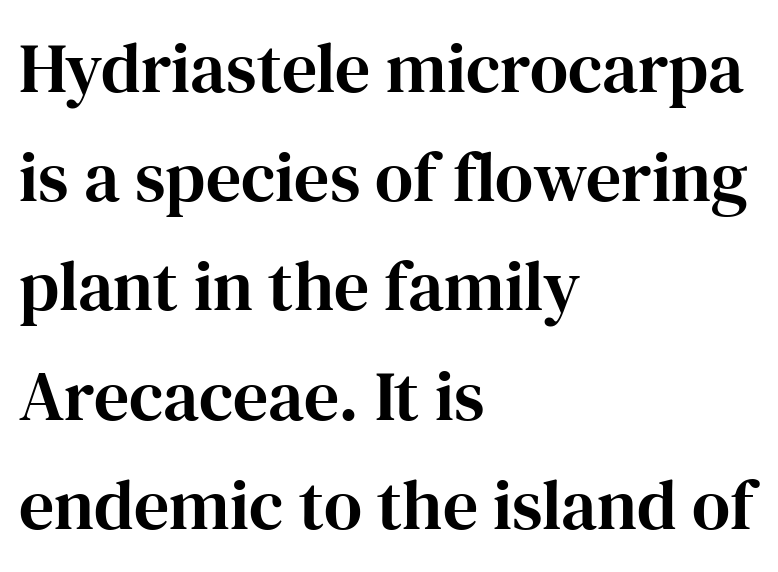
Small tapered or slab feet sit at the stroke ends, so this counts as serif. Proportional: the letters do not fall into vertical columns. Glyph-to-glyph distance matches everyday printed text. The block of text has a typical density, with ordinary space between rows. Check under the words: just untouched page.
